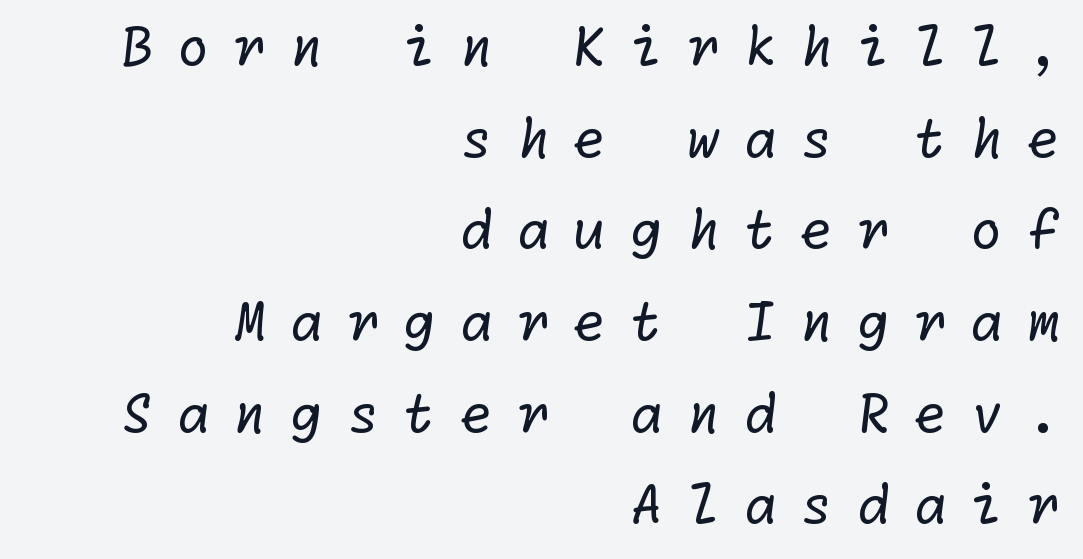
{"serif": "no", "bold": "no", "weight": "regular", "width": "normal", "stroke_contrast": "low", "x_height": "medium", "underline": "no", "align": "right", "line_spacing_ratio": 1.73, "letter_spacing": "wide", "letter_spacing_em": 0.45, "glyph_px": 53}
